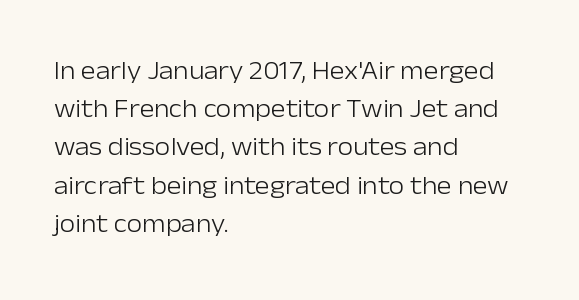
Q: Is the text bold? A: No.
Q: Is the text italic (slanted)? A: No, it is upright.
Q: Is the text underlined? A: No.
Q: How is the paragraph aligned? A: Left-aligned.
Q: Is the spacing between letters normal or unusually wide? A: Normal.
Q: Is the spacing between lines tight, normal or loose? A: Normal.
